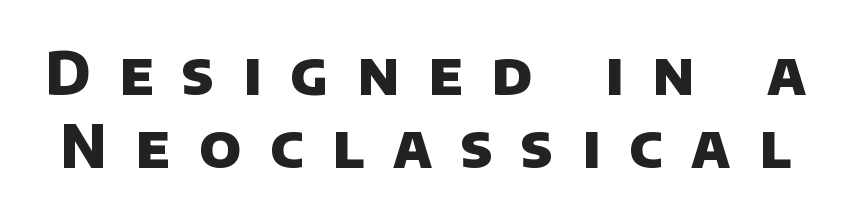
The image shows 59 px heavy sans-serif type; set line spacing 1.23x, unusually wide letter spacing (+0.49 em), not underlined; low stroke contrast and a large x-height.
